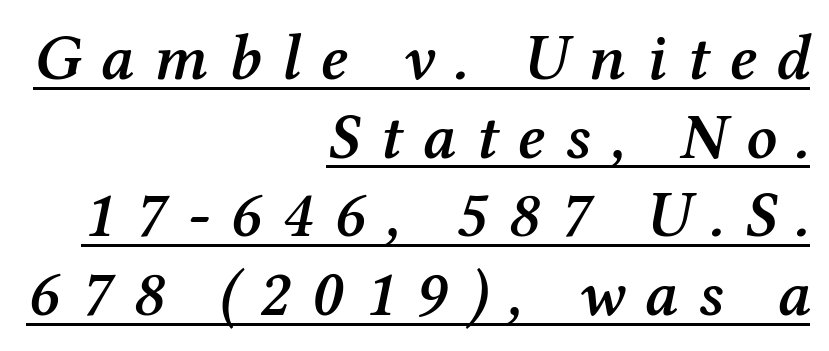
Q: Is the text bold? A: Semi-bold.
Q: Is the text italic (slanted)? A: Yes, it leans right by about 12 degrees.
Q: Is the typeface a serif or a sans-serif typeface? A: Serif.
Q: Is the text underlined? A: Yes.
Q: How is the paragraph aligned? A: Right-aligned.
Q: Is the spacing between letters normal or unusually wide? A: Unusually wide.
Q: Width (condensed, normal, or wide)? A: Normal.
Q: Stroke contrast? A: Medium.
Q: x-height? A: Medium.
Q: Monospaced? A: No.
